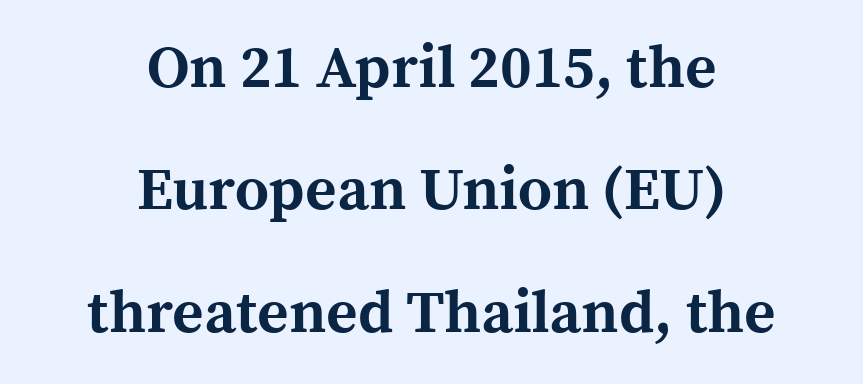
Tracking here is standard; glyphs follow each other at the usual distance. Does the type have serifs? Yes, each stem ends in a small foot. Do the characters align in a grid? No, the font is proportional. The font's upright variant was chosen for this text. Underlining? Definitely not there.
